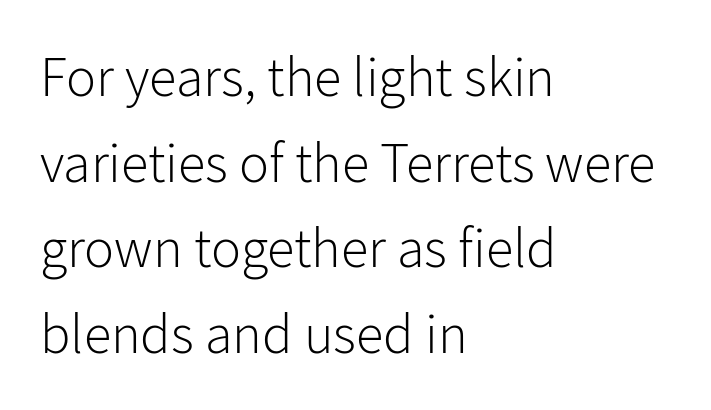
The strip under each line holds only bare page. The rendering uses natural spacing where letterforms have individual widths. Each line starts at the same left margin while the right side varies. It's the straight-up-and-down kind of type. Serif or sans? Sans — the stroke terminals are bare.
